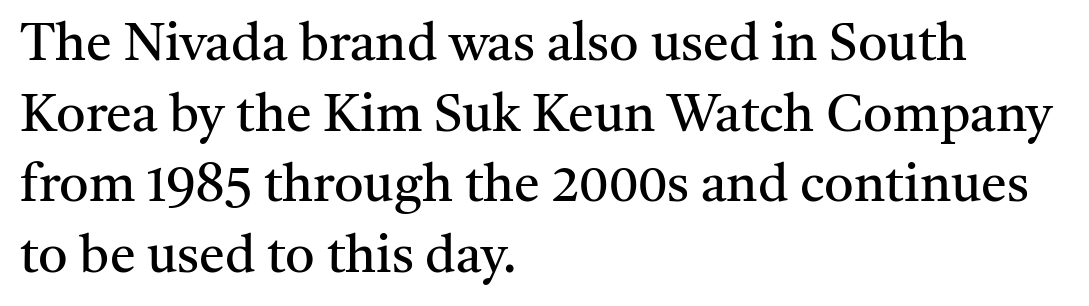
Q: Is the text bold? A: No.
Q: Is the text italic (slanted)? A: No, it is upright.
Q: Is the typeface a serif or a sans-serif typeface? A: Serif.
Q: Is the text underlined? A: No.
Q: How is the paragraph aligned? A: Left-aligned.
Q: Is the spacing between letters normal or unusually wide? A: Normal.
Q: Is the spacing between lines tight, normal or loose? A: Normal.
Q: Width (condensed, normal, or wide)? A: Normal.
Q: Stroke contrast? A: Medium.
Q: x-height? A: Medium.
Q: Monospaced? A: No.
